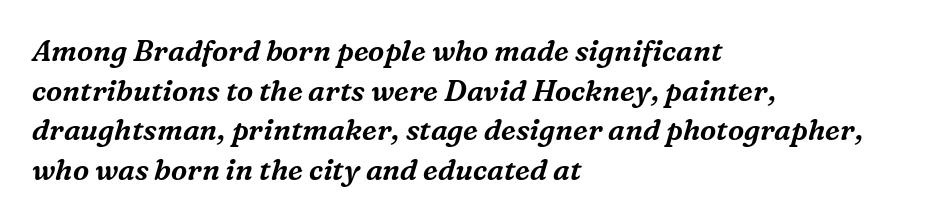
The image shows 29 px serif type, italic (leaning right); set left-aligned, normal line spacing (1.37x), normal letter spacing, not underlined; medium stroke contrast and a medium x-height.
